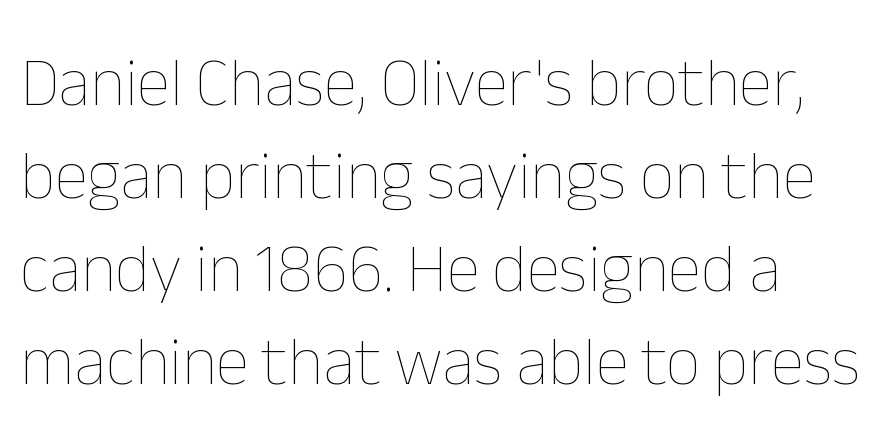
{"italic": "no", "bold": "no", "weight": "thin", "width": "normal", "stroke_contrast": "low", "x_height": "medium", "monospaced": "no", "underline": "no", "line_spacing": "normal", "line_spacing_ratio": 1.37, "letter_spacing": "normal", "letter_spacing_em": 0.0, "glyph_px": 68}
